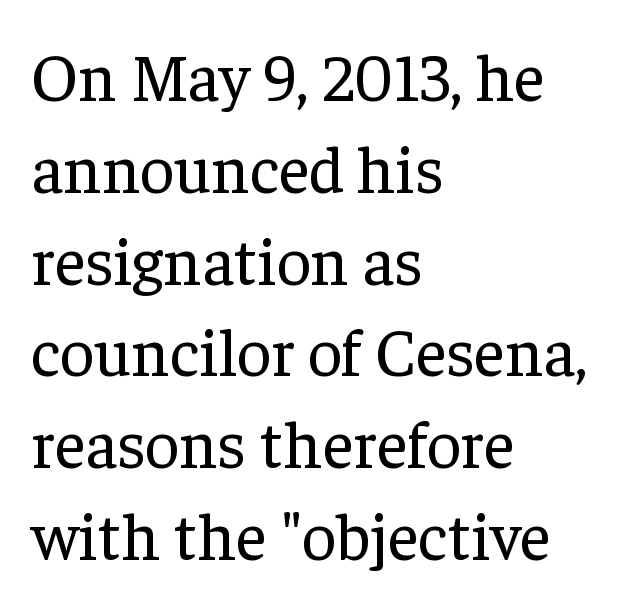
{"serif": "yes", "italic": "no", "bold": "no", "weight": "regular", "width": "normal", "stroke_contrast": "low", "x_height": "medium", "monospaced": "no", "underline": "no", "align": "left", "line_spacing": "normal", "line_spacing_ratio": 1.37, "letter_spacing": "normal", "letter_spacing_em": 0.0, "glyph_px": 67}
